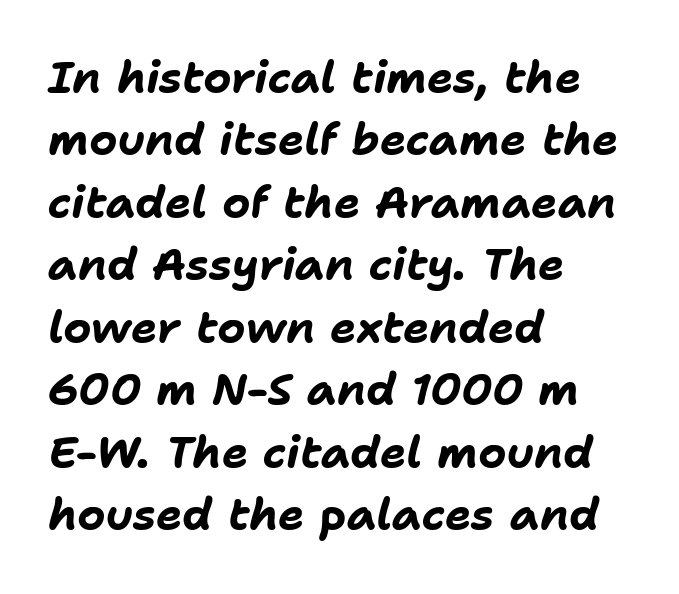
The image shows 44 px bold type, italic (leaning right); set left-aligned, normal line spacing (1.42x), normal letter spacing, not underlined; low stroke contrast and a medium x-height.
